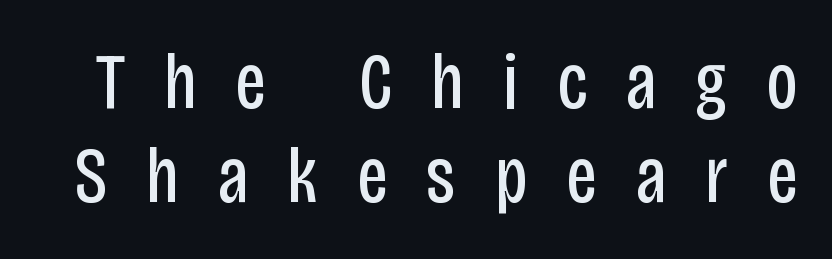
The image shows 79 px regular-weight, condensed sans-serif type, upright; set line spacing 1.19x, unusually wide letter spacing (+0.49 em), not underlined; low stroke contrast and a large x-height.
